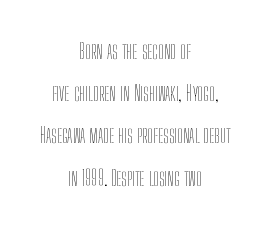
{"italic": "no", "bold": "no", "underline": "no", "align": "center", "line_spacing": "loose", "line_spacing_ratio": 2.01, "letter_spacing": "normal", "letter_spacing_em": 0.0, "glyph_px": 21}
